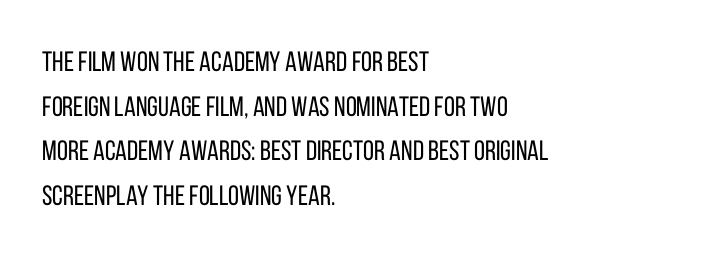
{"serif": "no", "italic": "no", "bold": "no", "weight": "regular", "width": "condensed", "stroke_contrast": "low", "x_height": "large", "monospaced": "no", "underline": "no", "align": "left", "line_spacing": "normal", "line_spacing_ratio": 1.59, "letter_spacing": "normal", "letter_spacing_em": 0.0, "glyph_px": 28}
